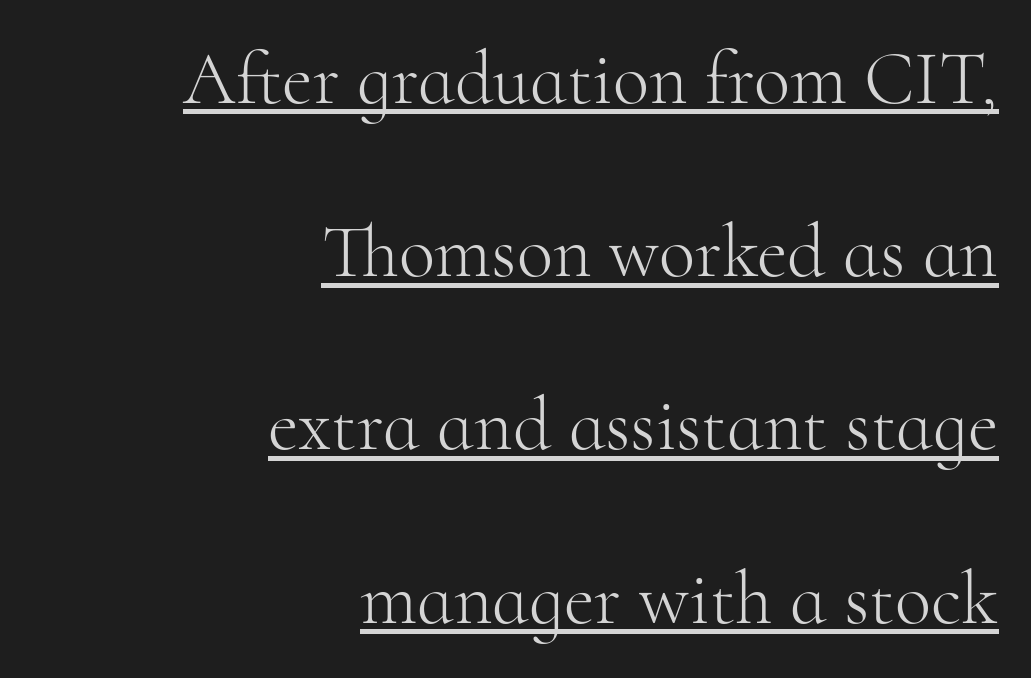
Q: Is the text bold? A: No.
Q: Is the text italic (slanted)? A: No, it is upright.
Q: Is the typeface a serif or a sans-serif typeface? A: Serif.
Q: Is the text underlined? A: Yes.
Q: How is the paragraph aligned? A: Right-aligned.
Q: Is the spacing between letters normal or unusually wide? A: Normal.
Q: Is the spacing between lines tight, normal or loose? A: Loose.
Q: Width (condensed, normal, or wide)? A: Normal.
Q: Stroke contrast? A: High.
Q: x-height? A: Small.
Q: Monospaced? A: No.
